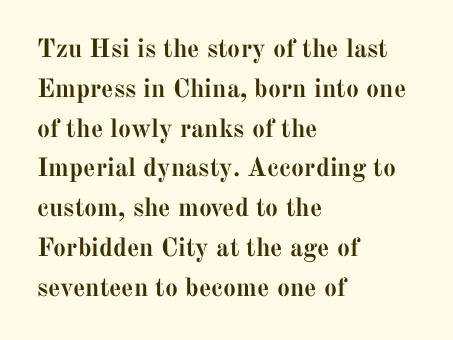
{"italic": "no", "bold": "yes", "underline": "no", "align": "left", "line_spacing": "normal", "line_spacing_ratio": 1.53, "letter_spacing": "normal", "letter_spacing_em": 0.0, "glyph_px": 26}
